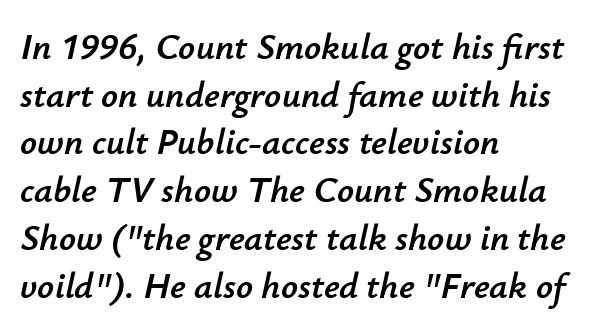
Q: Is the text italic (slanted)? A: Yes, it leans right by about 12 degrees.
Q: Is the text underlined? A: No.
Q: How is the paragraph aligned? A: Left-aligned.
Q: Is the spacing between letters normal or unusually wide? A: Normal.
Q: Is the spacing between lines tight, normal or loose? A: Normal.
Q: Width (condensed, normal, or wide)? A: Normal.
Q: Stroke contrast? A: Low.
Q: x-height? A: Small.
Q: Monospaced? A: No.
